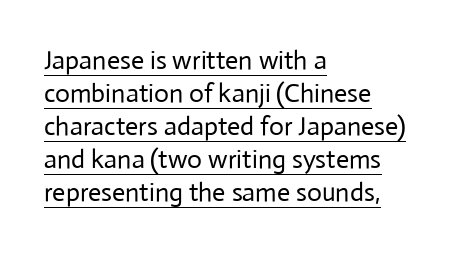
Q: Is the text bold? A: No.
Q: Is the text italic (slanted)? A: No, it is upright.
Q: Is the text underlined? A: Yes.
Q: How is the paragraph aligned? A: Left-aligned.
Q: Is the spacing between letters normal or unusually wide? A: Normal.
Q: Is the spacing between lines tight, normal or loose? A: Normal.
